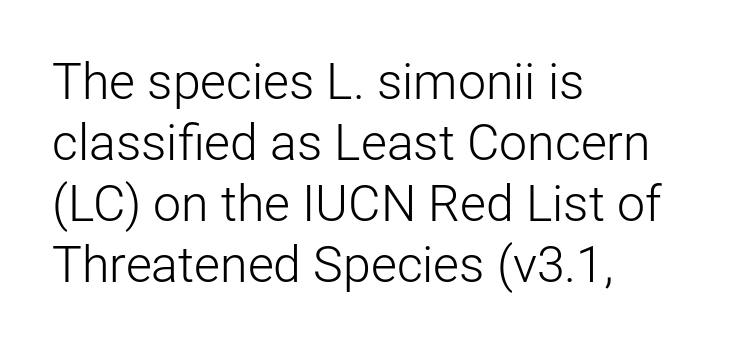
Every row of glyphs begins at an identical x-position on the left. Note the varied advance widths — an 'i' is clearly narrower than an 'm'. It's the straight-up-and-down kind of type. The area under the type is left untouched. These lines are composed in type without serifs.
